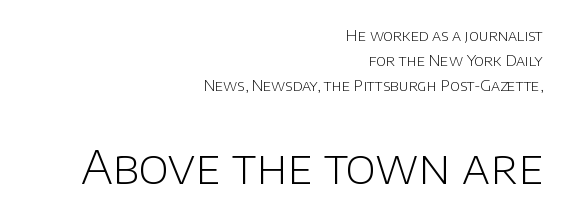
{"serif": "no", "italic": "no", "bold": "no", "weight": "light", "width": "normal", "stroke_contrast": "low", "x_height": "large", "monospaced": "no", "underline": "no", "align": "right", "line_spacing": "normal", "line_spacing_ratio": 1.66, "letter_spacing": "normal", "letter_spacing_em": 0.0, "larger_block": "second", "size_ratio": 3.07, "glyph_px": 46}
